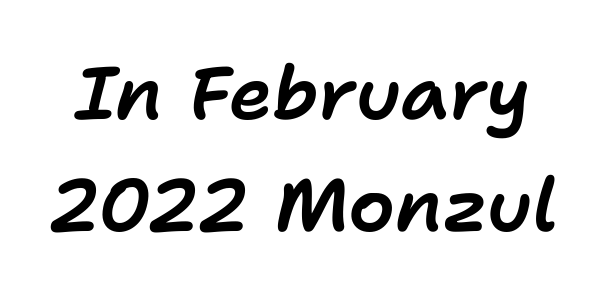
The lettering tilts uniformly, giving the passage an italic look. Lines of text with bare space underneath. Does the leading feel generous? No, just average. You could call the tracking neutral — neither tight nor loose. Here the designer chose a conventional face with non-uniform glyph widths.
